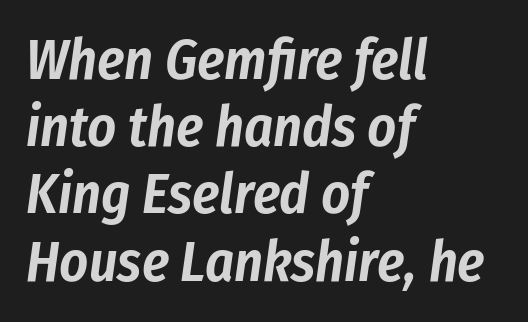
{"italic": "yes", "lean": "right", "slant_degrees": 8, "width": "condensed", "stroke_contrast": "low", "x_height": "medium", "monospaced": "no", "underline": "no", "align": "left", "line_spacing_ratio": 1.2, "letter_spacing": "normal", "letter_spacing_em": 0.0, "glyph_px": 56}
